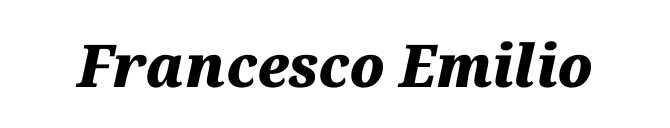
The image shows 59 px heavy type, italic (leaning right); set normal letter spacing, not underlined; medium stroke contrast and a medium x-height.
